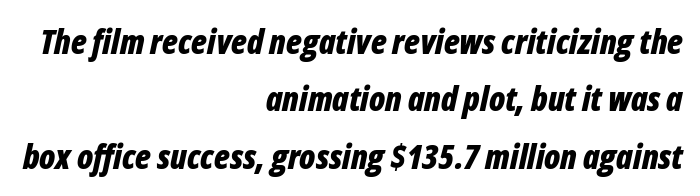
Q: Is the text bold? A: Yes.
Q: Is the text italic (slanted)? A: Yes, it leans right by about 12 degrees.
Q: Is the text underlined? A: No.
Q: How is the paragraph aligned? A: Right-aligned.
Q: Is the spacing between letters normal or unusually wide? A: Normal.
Q: Is the spacing between lines tight, normal or loose? A: Normal.
Q: Width (condensed, normal, or wide)? A: Condensed.
Q: Stroke contrast? A: Low.
Q: x-height? A: Medium.
Q: Monospaced? A: No.
